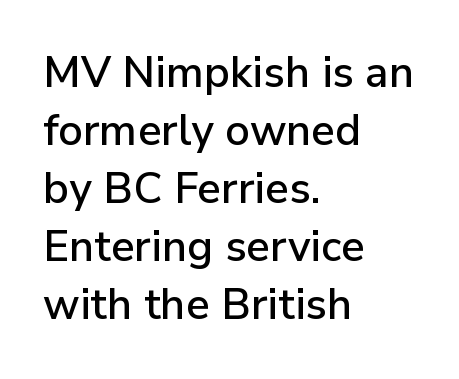
Q: Is the text italic (slanted)? A: No, it is upright.
Q: Is the typeface a serif or a sans-serif typeface? A: Sans-serif.
Q: Is the text underlined? A: No.
Q: How is the paragraph aligned? A: Left-aligned.
Q: Is the spacing between letters normal or unusually wide? A: Normal.
Q: Is the spacing between lines tight, normal or loose? A: Normal.
Q: Width (condensed, normal, or wide)? A: Normal.
Q: Stroke contrast? A: Low.
Q: x-height? A: Medium.
Q: Monospaced? A: No.
